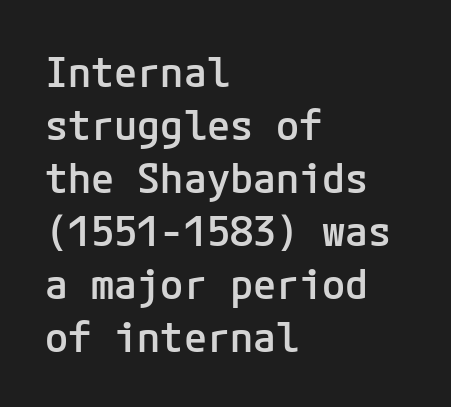
The image shows 42 px semibold sans-serif type, upright; set left-aligned, normal line spacing (1.26x), normal letter spacing, not underlined; low stroke contrast and a medium x-height.
